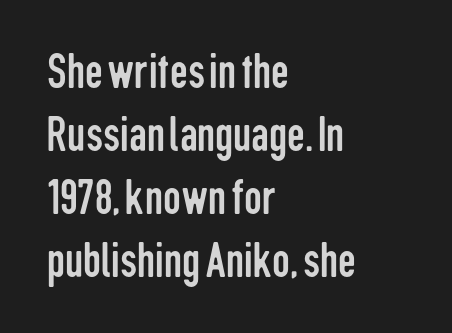
Is this a sans? Yes — the strokes have no serifs. The face looks like a standard text weight, possibly lighter. If you measured baseline to baseline, you'd find a middling distance. No extra tracking has been applied to these lines. Descenders hang freely into open space. The letters advance in unequal steps, a hallmark of proportional type.
